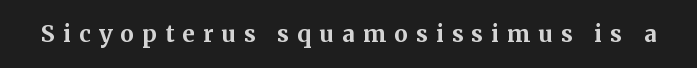
Q: Is the text bold? A: Yes.
Q: Is the text italic (slanted)? A: No, it is upright.
Q: Is the text underlined? A: No.
Q: Is the spacing between letters normal or unusually wide? A: Unusually wide.
